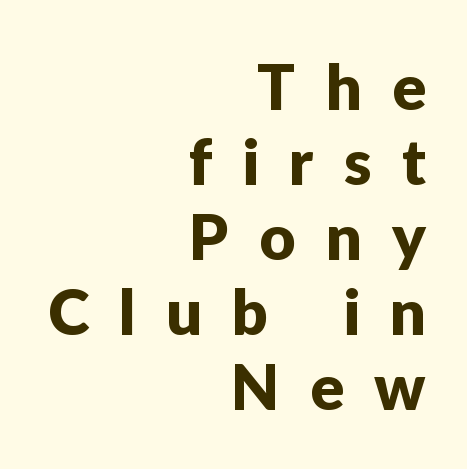
Q: Is the text italic (slanted)? A: No, it is upright.
Q: Is the typeface a serif or a sans-serif typeface? A: Sans-serif.
Q: Is the text underlined? A: No.
Q: How is the paragraph aligned? A: Right-aligned.
Q: Is the spacing between letters normal or unusually wide? A: Unusually wide.
Q: Width (condensed, normal, or wide)? A: Normal.
Q: Stroke contrast? A: Low.
Q: x-height? A: Medium.
Q: Monospaced? A: No.
